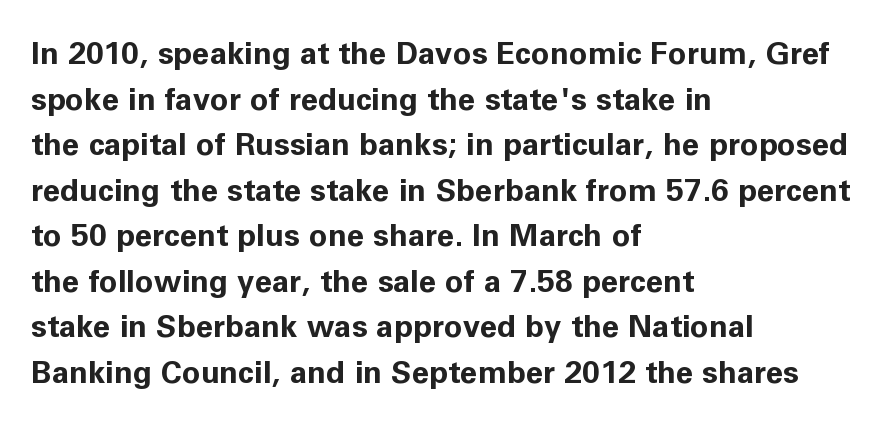
{"serif": "no", "italic": "no", "bold": "yes", "weight": "bold", "width": "normal", "stroke_contrast": "low", "x_height": "medium", "monospaced": "no", "underline": "no", "align": "left", "line_spacing": "normal", "line_spacing_ratio": 1.47, "letter_spacing": "normal", "letter_spacing_em": 0.0, "glyph_px": 31}
